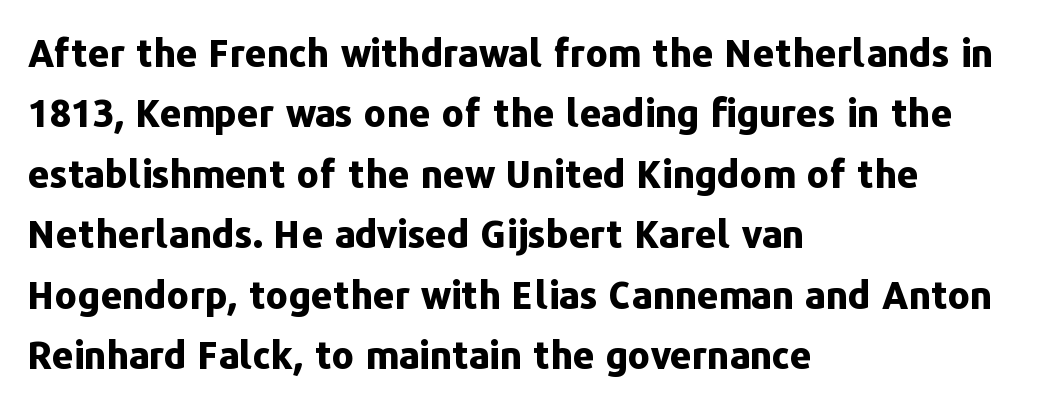
{"serif": "no", "italic": "no", "bold": "yes", "weight": "bold", "width": "normal", "stroke_contrast": "low", "x_height": "medium", "monospaced": "no", "underline": "no", "align": "left", "line_spacing": "normal", "line_spacing_ratio": 1.59, "letter_spacing": "normal", "letter_spacing_em": 0.0, "glyph_px": 38}
